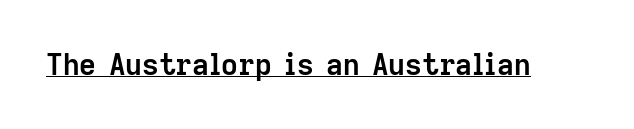
This sample uses a sans-serif face. Look at the stroke-to-counter ratio: heavy, a bold. Do the letters lean? They stand straight. Look at the tracking — it's just the regular setting, nothing added. You could not count columns in this text — the font is proportionally spaced.
